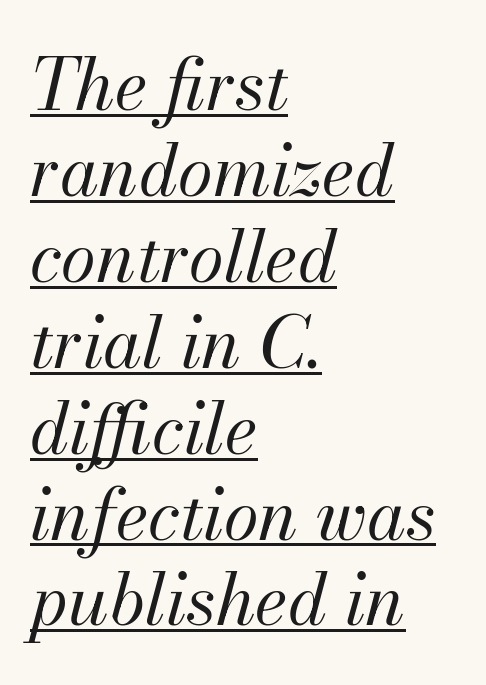
The image shows 71 px regular-weight type, italic (leaning right); set left-aligned, line spacing 1.21x, normal letter spacing, underlined; medium stroke contrast and a small x-height.
